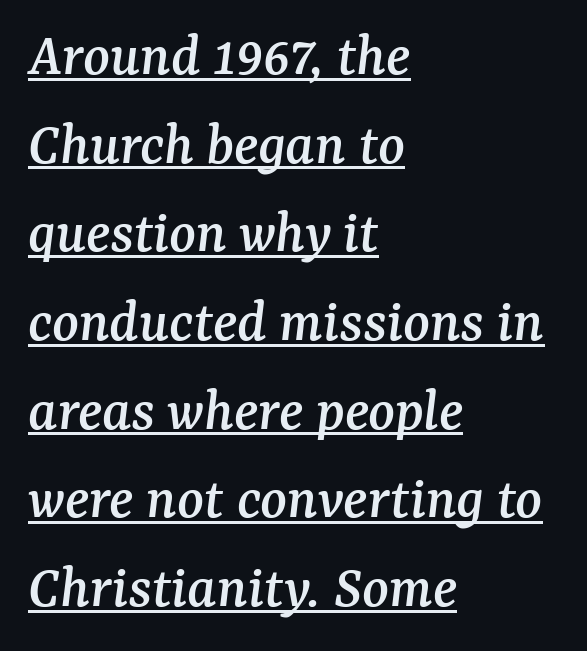
{"serif": "yes", "italic": "yes", "lean": "right", "slant_degrees": 7, "width": "normal", "stroke_contrast": "medium", "x_height": "medium", "monospaced": "no", "underline": "yes", "align": "left", "line_spacing": "normal", "line_spacing_ratio": 1.43, "letter_spacing": "normal", "letter_spacing_em": 0.0, "glyph_px": 62}
